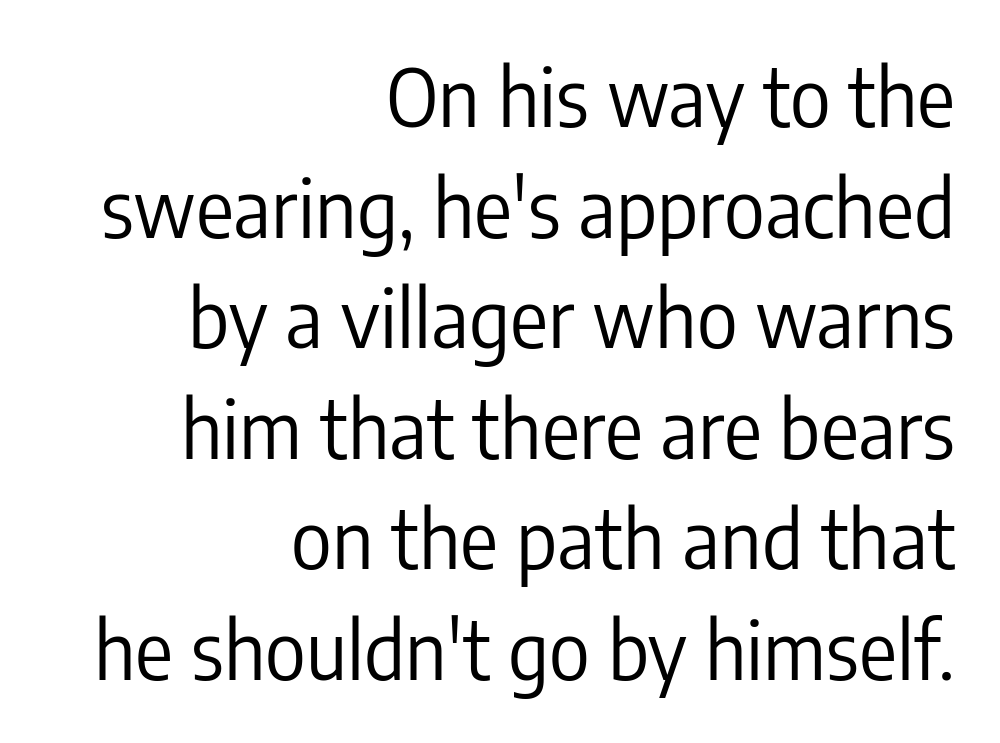
Heaviness? Minimal to ordinary, like unemphasized prose. Is the letter spacing exaggerated? No — it looks like the ordinary default. Summary of vertical rhythm: regular, with standard interline spacing. Has an underline been added? It has not. Visually the block forms a straight wall on the right and a jagged coastline on the left. No feet cap the strokes, marking this as sans-serif type.
